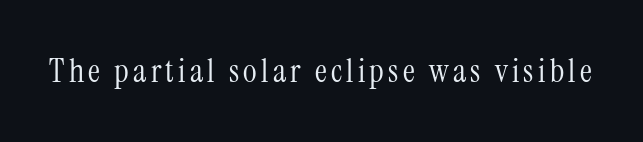
{"serif": "yes", "italic": "no", "bold": "no", "weight": "light", "width": "condensed", "stroke_contrast": "medium", "x_height": "medium", "monospaced": "no", "underline": "no", "glyph_px": 33}
